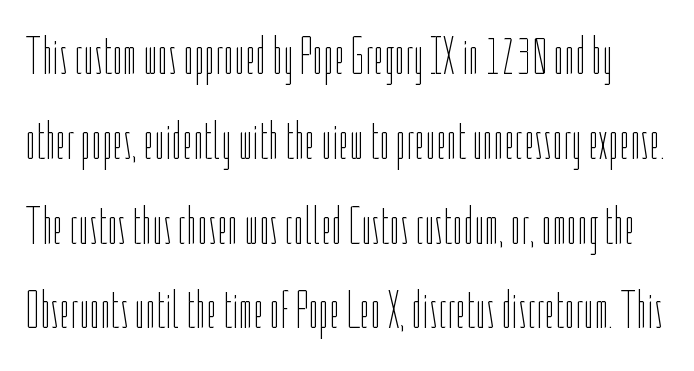
Q: Is the text bold? A: No.
Q: Is the text italic (slanted)? A: No, it is upright.
Q: Is the text underlined? A: No.
Q: Is the spacing between letters normal or unusually wide? A: Normal.
Q: Is the spacing between lines tight, normal or loose? A: Normal.
Q: Width (condensed, normal, or wide)? A: Condensed.
Q: Stroke contrast? A: Low.
Q: x-height? A: Medium.
Q: Monospaced? A: No.
